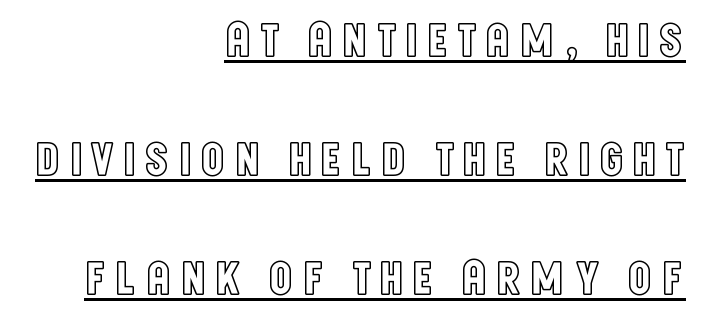
Q: Is the text italic (slanted)? A: No, it is upright.
Q: Is the text underlined? A: Yes.
Q: How is the paragraph aligned? A: Right-aligned.
Q: Is the spacing between lines tight, normal or loose? A: Loose.
Q: Width (condensed, normal, or wide)? A: Condensed.
Q: x-height? A: Large.
Q: Monospaced? A: No.
